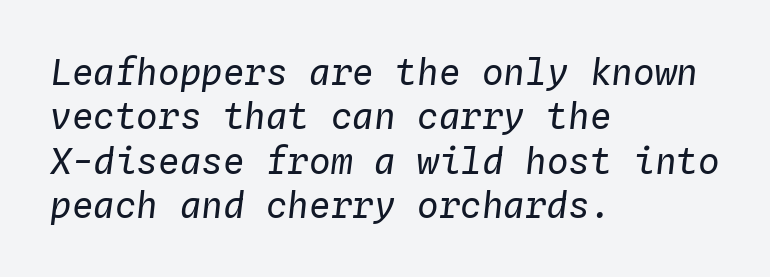
Q: Is the text bold? A: No.
Q: Is the text italic (slanted)? A: Yes, it leans right by about 4 degrees.
Q: Is the text underlined? A: No.
Q: How is the paragraph aligned? A: Left-aligned.
Q: Is the spacing between letters normal or unusually wide? A: Normal.
Q: Width (condensed, normal, or wide)? A: Normal.
Q: Stroke contrast? A: Low.
Q: x-height? A: Medium.
Q: Monospaced? A: Yes.
